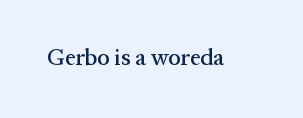
Each word holds together tightly as a unit, with standard inter-letter gaps. Posture: upright roman. The specimen omits any rule beneath the text block's lines.
